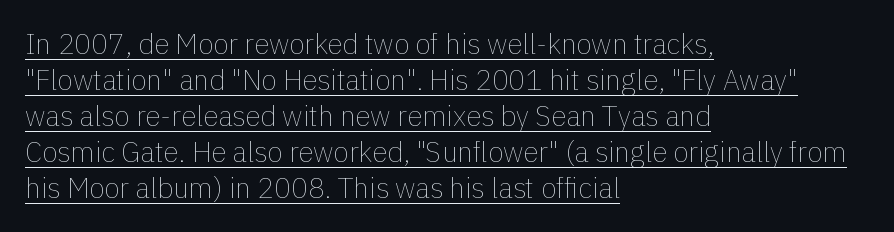
{"italic": "no", "bold": "no", "weight": "thin", "width": "normal", "x_height": "medium", "monospaced": "no", "underline": "yes", "align": "left", "line_spacing": "normal", "line_spacing_ratio": 1.29, "letter_spacing": "normal", "letter_spacing_em": 0.0, "glyph_px": 28}
